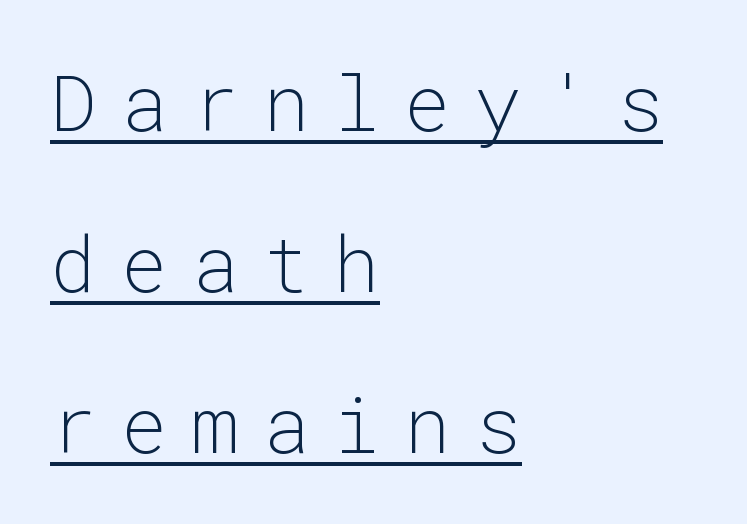
The words here are underlined. Stems here are at most as thick as an everyday book face. Leading: increased. Each letter, wide or thin by design, is forced into the same width here. These lines are composed in type without serifs. Inter-character spacing is expanded well beyond the font's built-in metrics.
